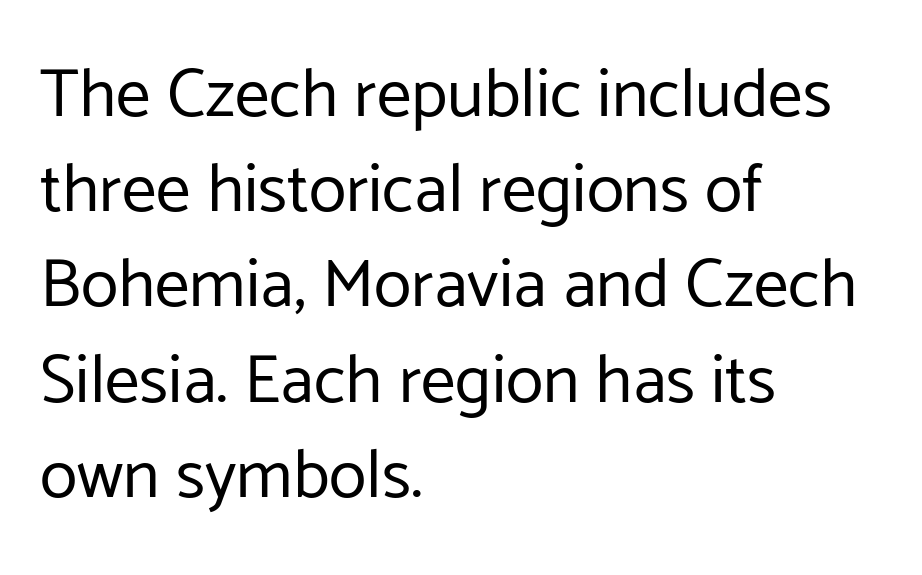
Q: Is the text bold? A: No.
Q: Is the text italic (slanted)? A: No, it is upright.
Q: Is the typeface a serif or a sans-serif typeface? A: Sans-serif.
Q: Is the text underlined? A: No.
Q: How is the paragraph aligned? A: Left-aligned.
Q: Is the spacing between letters normal or unusually wide? A: Normal.
Q: Is the spacing between lines tight, normal or loose? A: Normal.
Q: Width (condensed, normal, or wide)? A: Normal.
Q: Stroke contrast? A: Low.
Q: x-height? A: Medium.
Q: Monospaced? A: No.
